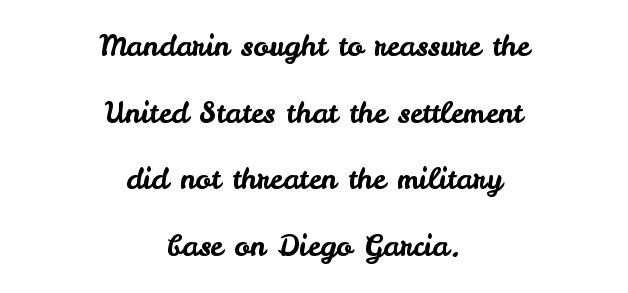
The image shows 29 px sans-serif type; set centered, loose line spacing (2.3x), normal letter spacing, not underlined; low stroke contrast and a small x-height.
